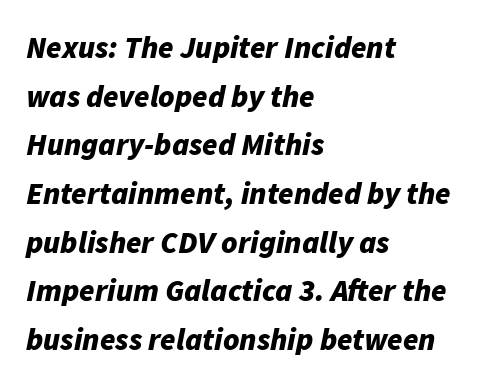
{"italic": "yes", "lean": "right", "slant_degrees": 11, "bold": "yes", "weight": "bold", "width": "normal", "stroke_contrast": "low", "x_height": "medium", "monospaced": "no", "underline": "no", "align": "left", "line_spacing": "normal", "line_spacing_ratio": 1.57, "letter_spacing": "normal", "letter_spacing_em": 0.0, "glyph_px": 31}
